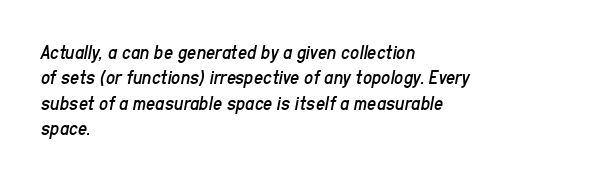
The image shows 20 px text type, italic (leaning right); set left-aligned, normal line spacing (1.27x), normal letter spacing, not underlined.
